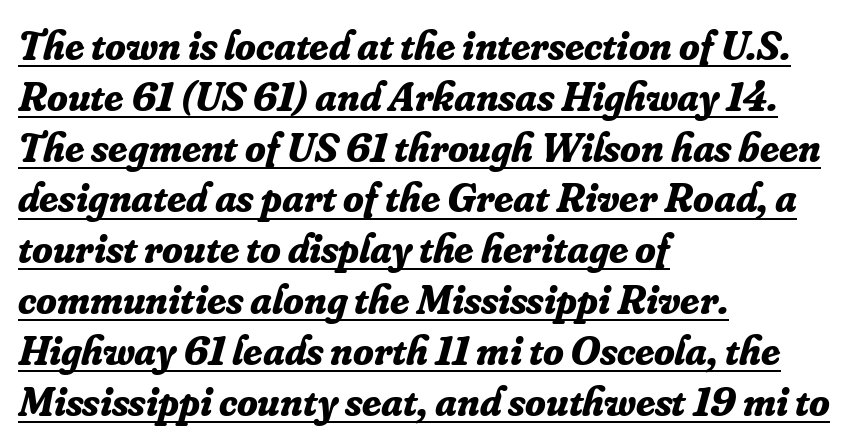
{"serif": "yes", "italic": "yes", "lean": "right", "slant_degrees": 16, "bold": "yes", "weight": "bold", "width": "normal", "stroke_contrast": "low", "x_height": "small", "monospaced": "no", "underline": "yes", "align": "left", "line_spacing_ratio": 1.21, "letter_spacing": "normal", "letter_spacing_em": 0.0, "glyph_px": 42}
